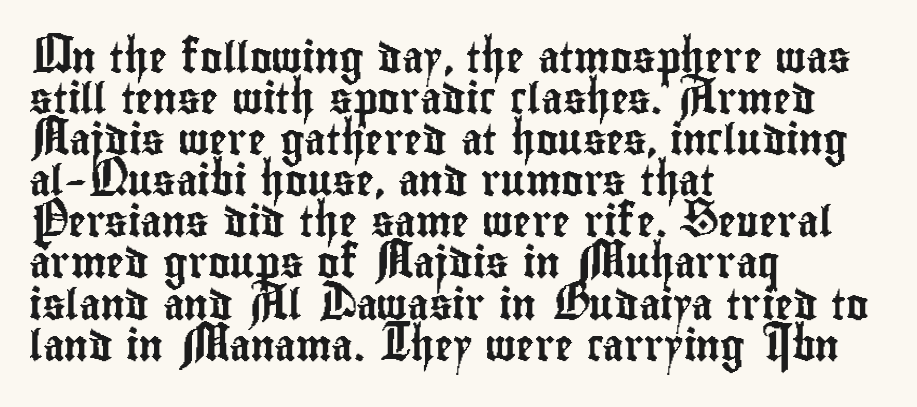
The image shows 30 px condensed sans-serif type, upright; set left-aligned, normal line spacing (1.37x), normal letter spacing, not underlined; low stroke contrast and a small x-height.
